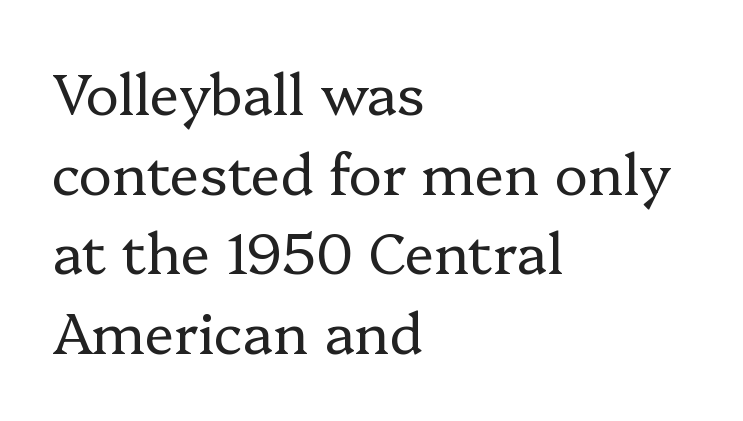
There is no visible air inserted between adjacent glyphs. A roman cut, with each character standing at attention. In terms of letterform style, serifs are clearly present. Leftover space on each line is placed entirely after the last word. This block has exactly the height ordinary leading produces. Bold? No — there's no thickening of the strokes.
